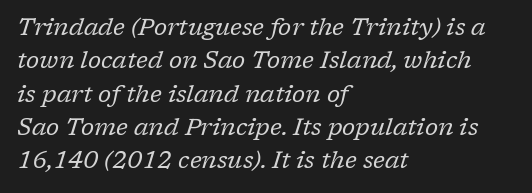
The rows are spaced the way most documents space them. Short note: letters normally spaced. The setting favours the left margin, as ordinary paragraphs usually do. Notice how the stems are inclined rather than vertical — that's the hallmark of italics. Bold? No — there's no thickening of the strokes. The baseline area is clear.
